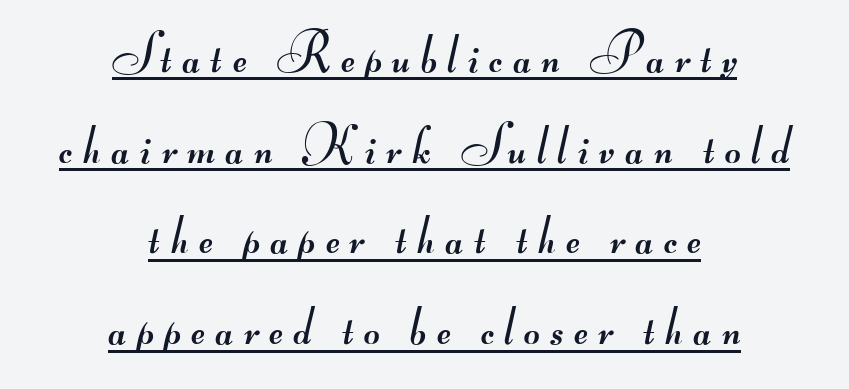
The weight would be labelled regular, book, light, or lighter still. The letters advance in unequal steps, a hallmark of proportional type. Does the type have serifs? No, each stem ends abruptly. Underlined type. One-word summary of the alignment: center.
